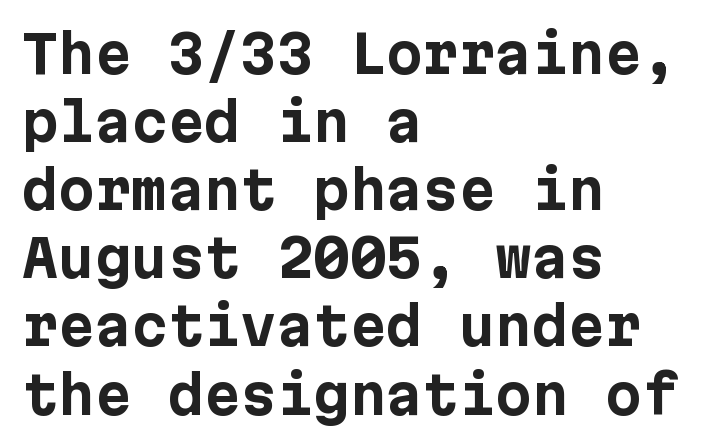
Q: Is the text bold? A: Yes.
Q: Is the text italic (slanted)? A: No, it is upright.
Q: Is the typeface a serif or a sans-serif typeface? A: Sans-serif.
Q: Is the text underlined? A: No.
Q: How is the paragraph aligned? A: Left-aligned.
Q: Is the spacing between letters normal or unusually wide? A: Normal.
Q: Is the spacing between lines tight, normal or loose? A: Normal.
Q: Width (condensed, normal, or wide)? A: Normal.
Q: Stroke contrast? A: Low.
Q: x-height? A: Medium.
